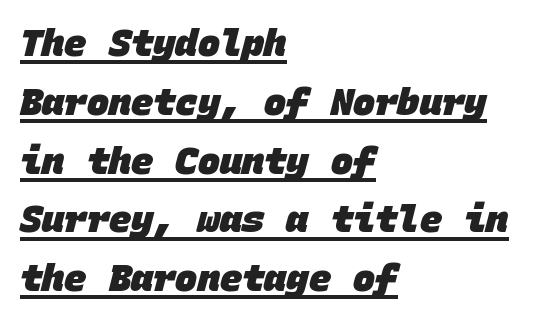
The string is rendered with underlining switched on. The face used here is a sans, in the tradition of grotesques and geometrics. Look at the tracking — it's just the regular setting, nothing added. Every character here occupies the same horizontal width, giving the sample a typewriter-like rhythm. Does the copy run flush right? No — it runs flush left. I'd describe the lettering as bold — thick and assertive.
